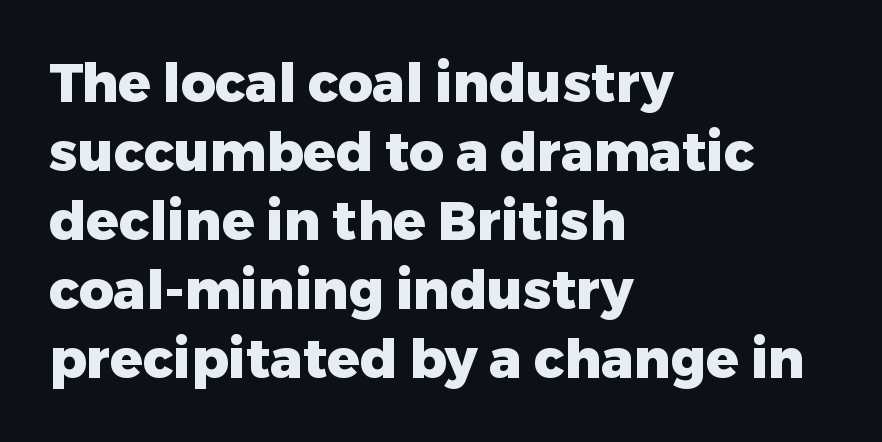
Q: Is the text bold? A: Yes.
Q: Is the text italic (slanted)? A: No, it is upright.
Q: Is the typeface a serif or a sans-serif typeface? A: Sans-serif.
Q: Is the text underlined? A: No.
Q: How is the paragraph aligned? A: Left-aligned.
Q: Is the spacing between letters normal or unusually wide? A: Normal.
Q: Is the spacing between lines tight, normal or loose? A: Normal.
Q: Width (condensed, normal, or wide)? A: Normal.
Q: Stroke contrast? A: Low.
Q: x-height? A: Medium.
Q: Monospaced? A: No.
